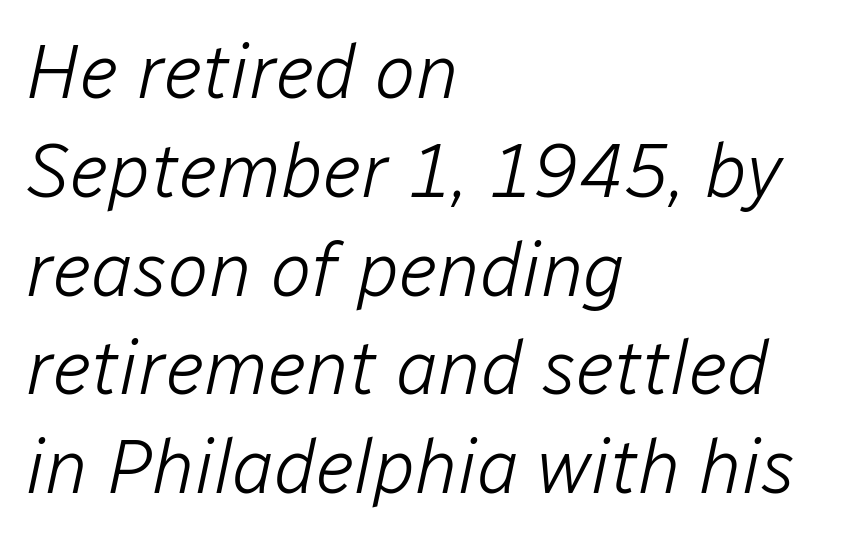
Q: Is the text bold? A: No.
Q: Is the text italic (slanted)? A: Yes, it leans right by about 12 degrees.
Q: Is the text underlined? A: No.
Q: How is the paragraph aligned? A: Left-aligned.
Q: Is the spacing between letters normal or unusually wide? A: Normal.
Q: Is the spacing between lines tight, normal or loose? A: Normal.
Q: Width (condensed, normal, or wide)? A: Normal.
Q: Stroke contrast? A: Low.
Q: x-height? A: Medium.
Q: Monospaced? A: No.
